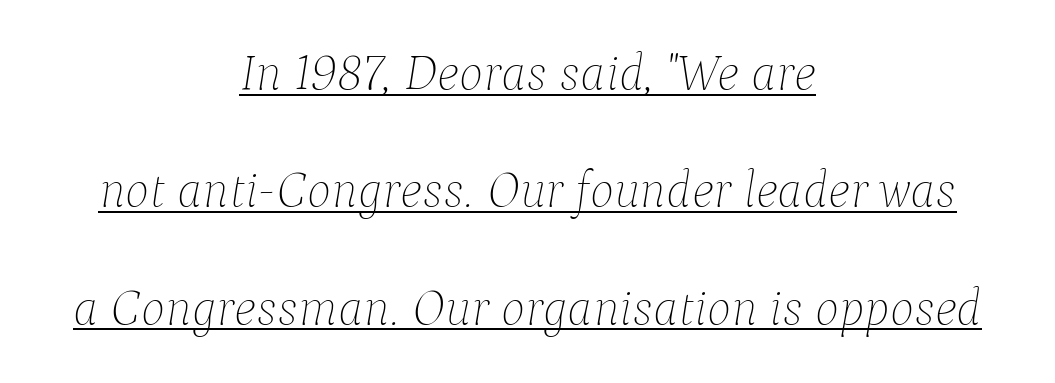
The passage shown is underscored from start to finish. Stems and bowls with no extra thickness — not bold. Italic: yes, the glyphs are oblique. Teacher's note: observe the equal gaps on both sides — that is centered alignment.
